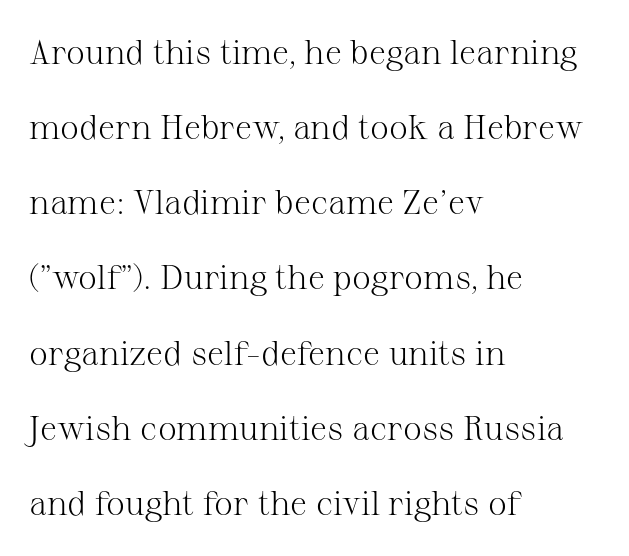
{"serif": "yes", "italic": "no", "bold": "no", "weight": "light", "width": "normal", "stroke_contrast": "medium", "x_height": "medium", "monospaced": "no", "underline": "no", "align": "left", "line_spacing": "loose", "line_spacing_ratio": 2.21, "letter_spacing": "normal", "letter_spacing_em": 0.0, "glyph_px": 34}
